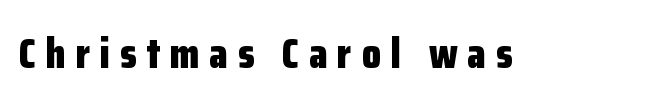
These lines are composed in type without serifs. Any mark beneath the type? The region is blank. Inter-character spacing is expanded well beyond the font's built-in metrics. In terms of posture, this sample is upright. The passage shown is typed in a proportional face where columns would drift. The characters look thick and weighty, a clear bold.
